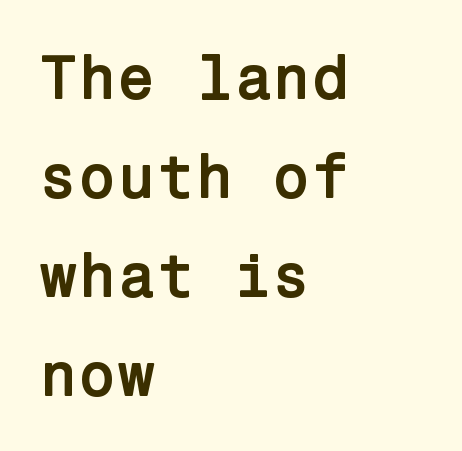
{"serif": "no", "italic": "no", "bold": "yes", "weight": "semibold", "width": "normal", "stroke_contrast": "low", "x_height": "medium", "underline": "no", "align": "left", "line_spacing": "normal", "line_spacing_ratio": 1.57, "letter_spacing": "normal", "letter_spacing_em": 0.0, "glyph_px": 63}
